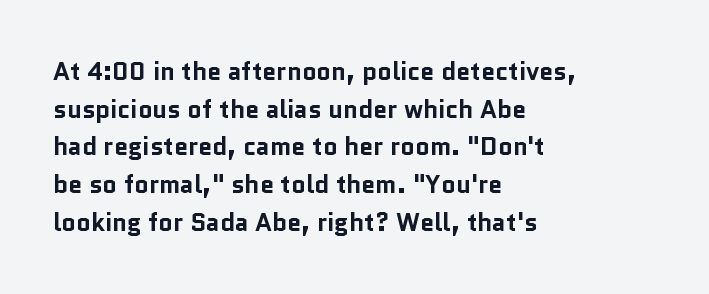
{"italic": "no", "bold": "yes", "underline": "no", "align": "left", "line_spacing": "normal", "line_spacing_ratio": 1.51, "letter_spacing": "normal", "letter_spacing_em": 0.0, "glyph_px": 25}
